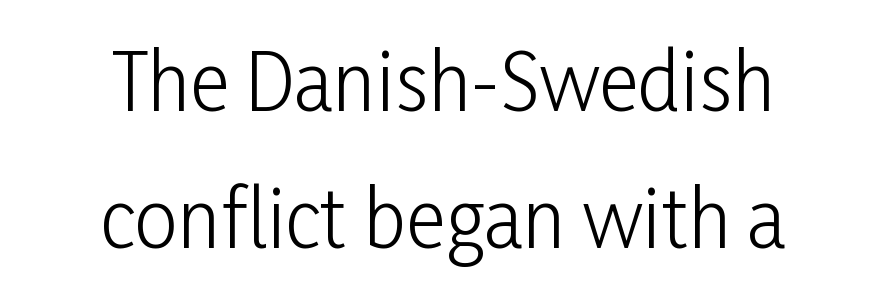
Q: Is the text bold? A: No.
Q: Is the text italic (slanted)? A: No, it is upright.
Q: Is the typeface a serif or a sans-serif typeface? A: Sans-serif.
Q: Is the text underlined? A: No.
Q: How is the paragraph aligned? A: Centered.
Q: Is the spacing between letters normal or unusually wide? A: Normal.
Q: Width (condensed, normal, or wide)? A: Condensed.
Q: Stroke contrast? A: Low.
Q: x-height? A: Medium.
Q: Monospaced? A: No.
